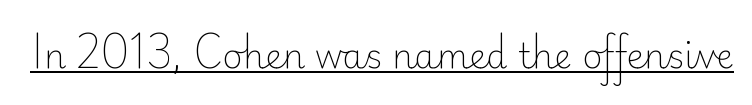
The image shows 34 px light sans-serif type, upright; set normal letter spacing, underlined; low stroke contrast and a small x-height.
